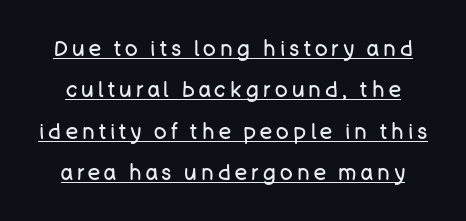
Q: Is the text bold? A: No.
Q: Is the text italic (slanted)? A: No, it is upright.
Q: Is the text underlined? A: Yes.
Q: Is the spacing between letters normal or unusually wide? A: Unusually wide.
Q: Is the spacing between lines tight, normal or loose? A: Loose.
